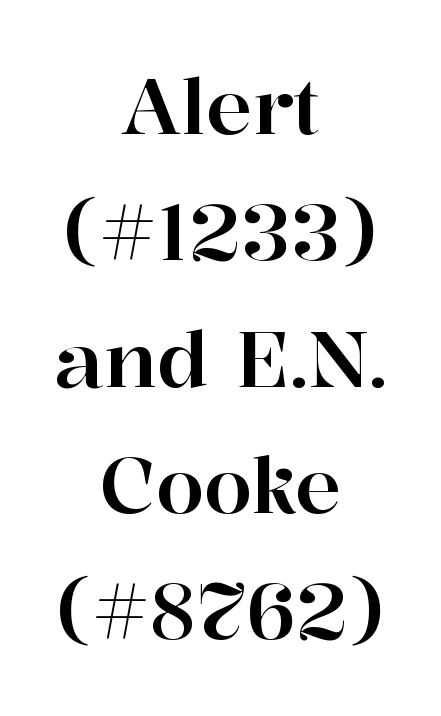
Q: Is the text italic (slanted)? A: No, it is upright.
Q: Is the typeface a serif or a sans-serif typeface? A: Serif.
Q: Is the text underlined? A: No.
Q: How is the paragraph aligned? A: Centered.
Q: Is the spacing between letters normal or unusually wide? A: Normal.
Q: Is the spacing between lines tight, normal or loose? A: Normal.
Q: Width (condensed, normal, or wide)? A: Normal.
Q: Stroke contrast? A: High.
Q: x-height? A: Medium.
Q: Monospaced? A: No.
